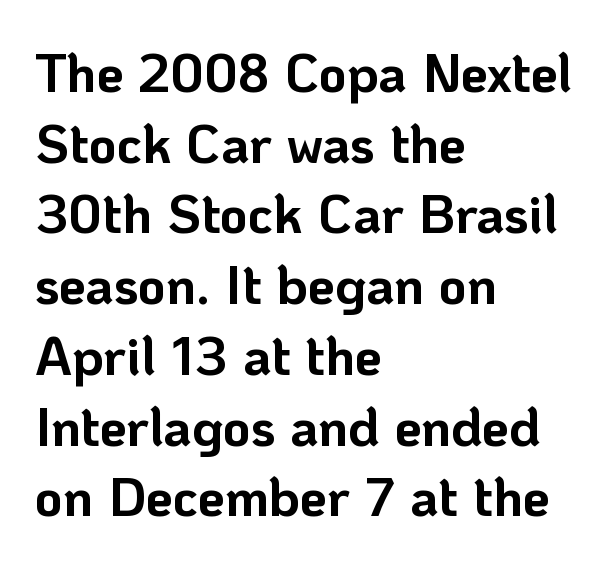
Tall strokes in this sample are plumb rather than angled. Line starts are locked; line ends wander. There is no visible air inserted between adjacent glyphs. Interline gaps are of average width in this sample. You can tell from the bare stems that sans-serif type was used.
